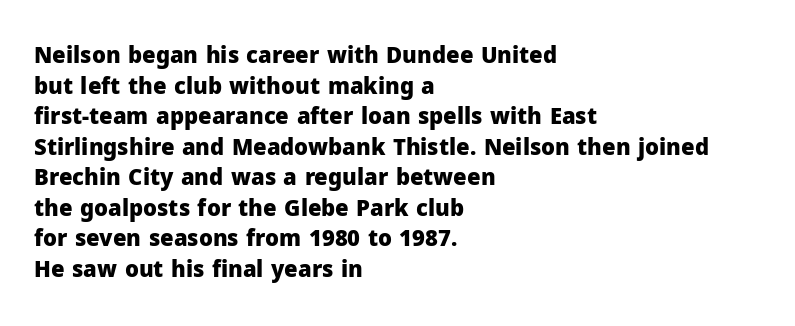
Q: Is the text bold? A: Yes.
Q: Is the text italic (slanted)? A: No, it is upright.
Q: Is the text underlined? A: No.
Q: How is the paragraph aligned? A: Left-aligned.
Q: Is the spacing between letters normal or unusually wide? A: Normal.
Q: Is the spacing between lines tight, normal or loose? A: Normal.
